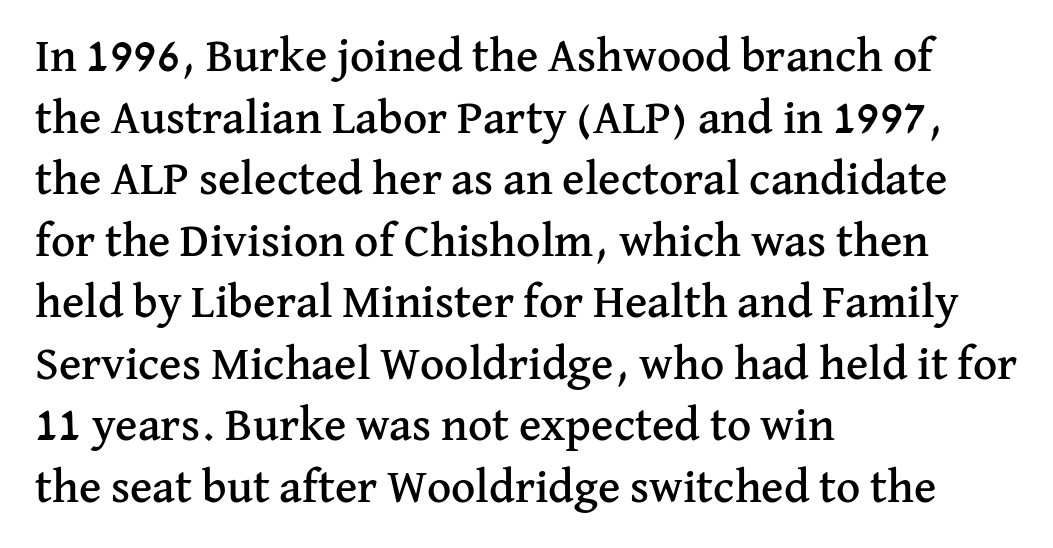
Think of a printed novel: that variable character pitch is what you see here. What's the leading like? Ordinary, nothing unusual. Ascenders rise straight up at ninety degrees. Caption: standard tracking, unaltered.
